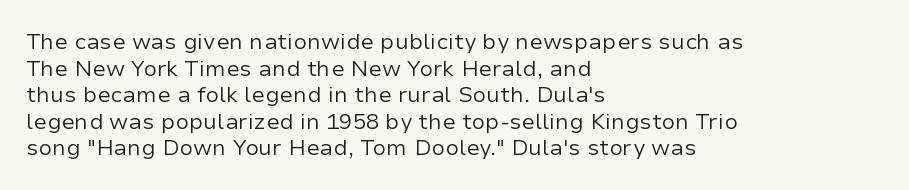
Q: Is the text bold? A: No.
Q: Is the text italic (slanted)? A: No, it is upright.
Q: Is the text underlined? A: No.
Q: How is the paragraph aligned? A: Left-aligned.
Q: Is the spacing between letters normal or unusually wide? A: Normal.
